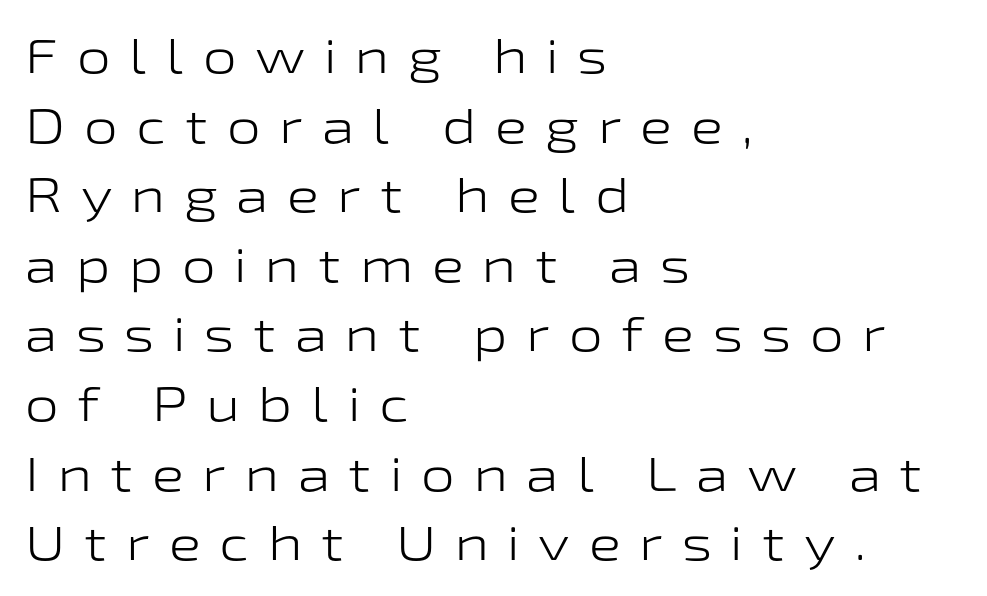
The image shows 48 px light, wide sans-serif type, upright; set left-aligned, normal line spacing (1.45x), unusually wide letter spacing (+0.39 em), not underlined; low stroke contrast and a medium x-height.
